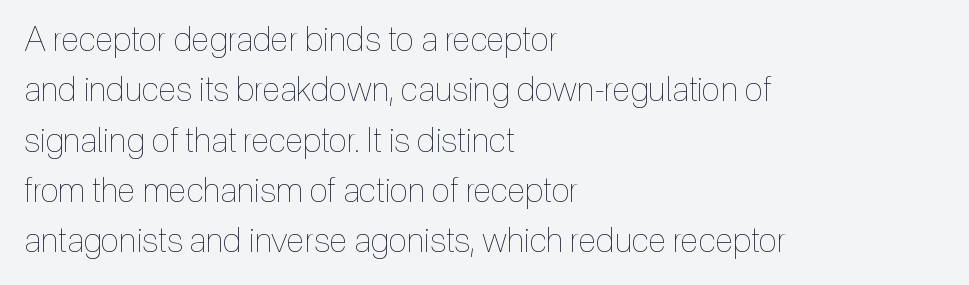
Q: Is the text bold? A: No.
Q: Is the text italic (slanted)? A: No, it is upright.
Q: Is the text underlined? A: No.
Q: How is the paragraph aligned? A: Left-aligned.
Q: Is the spacing between letters normal or unusually wide? A: Normal.
Q: Is the spacing between lines tight, normal or loose? A: Normal.
Q: Width (condensed, normal, or wide)? A: Condensed.
Q: x-height? A: Medium.
Q: Monospaced? A: No.
